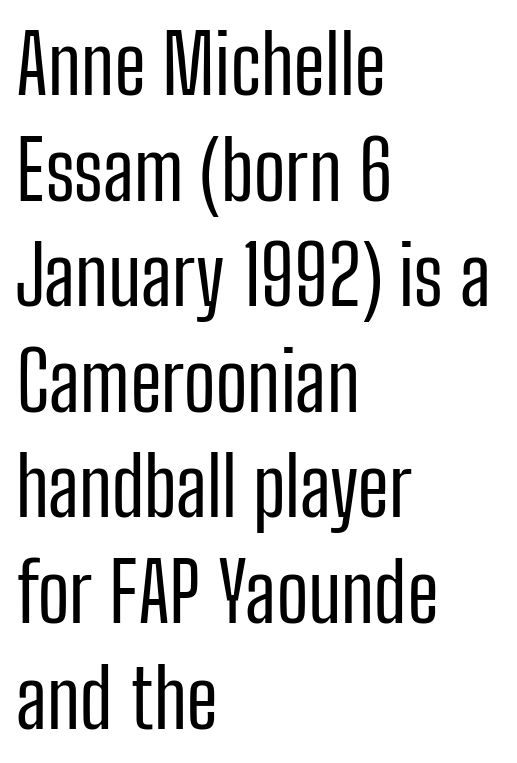
{"serif": "no", "italic": "no", "bold": "no", "weight": "regular", "width": "condensed", "stroke_contrast": "low", "x_height": "medium", "monospaced": "no", "underline": "no", "align": "left", "line_spacing": "normal", "line_spacing_ratio": 1.32, "letter_spacing": "normal", "letter_spacing_em": 0.0, "glyph_px": 80}
